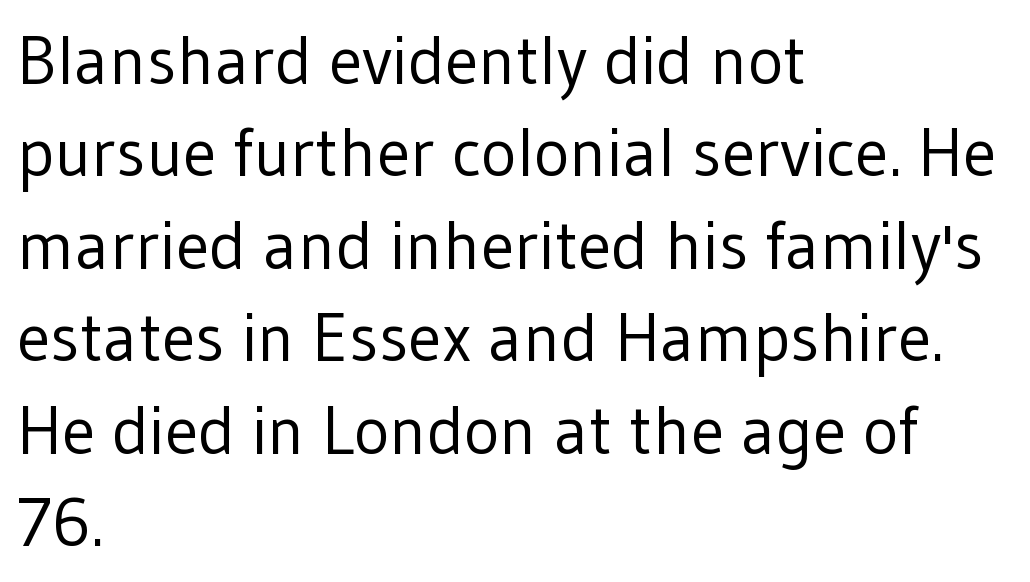
The image shows 68 px regular-weight sans-serif type, upright; set left-aligned, normal line spacing (1.36x), normal letter spacing, not underlined; low stroke contrast and a medium x-height.
